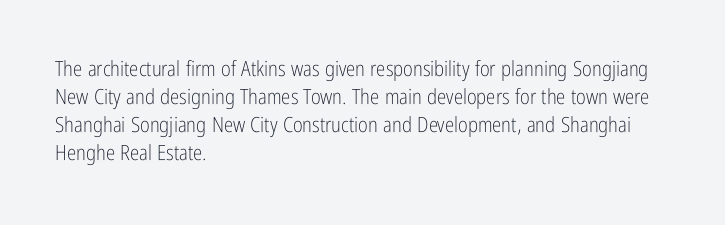
The image shows 21 px text type, upright; set left-aligned, normal line spacing (1.34x), normal letter spacing, not underlined.
